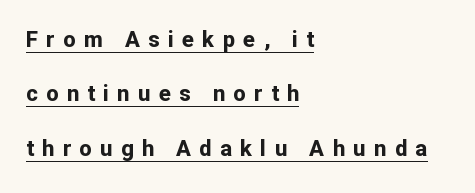
The image shows 22 px bold type, upright; set left-aligned, loose line spacing (2.47x), unusually wide letter spacing (+0.38 em), underlined.
